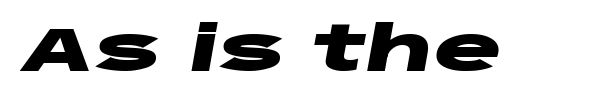
{"italic": "yes", "lean": "right", "slant_degrees": 10, "bold": "yes", "weight": "heavy", "width": "wide", "stroke_contrast": "low", "x_height": "large", "monospaced": "no", "underline": "no", "letter_spacing": "normal", "letter_spacing_em": 0.0, "glyph_px": 63}
